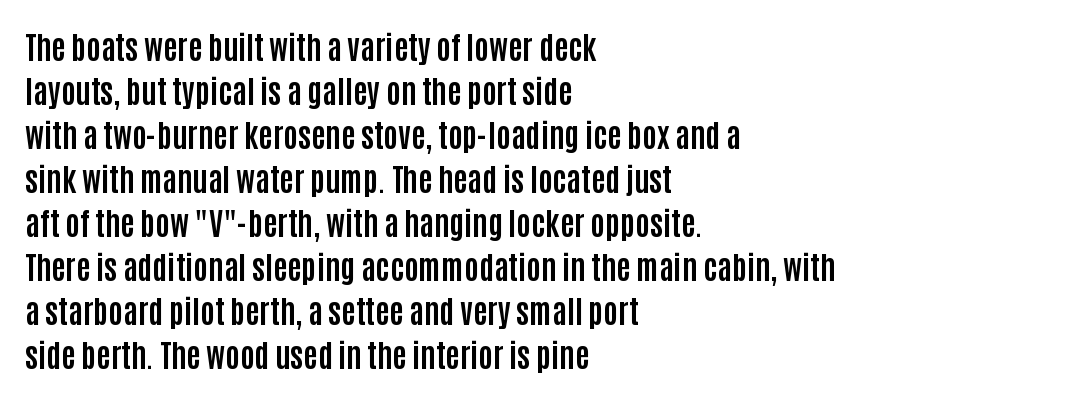
The image shows 31 px bold, condensed sans-serif type, upright; set left-aligned, normal line spacing (1.42x), normal letter spacing, not underlined; low stroke contrast and a large x-height.
